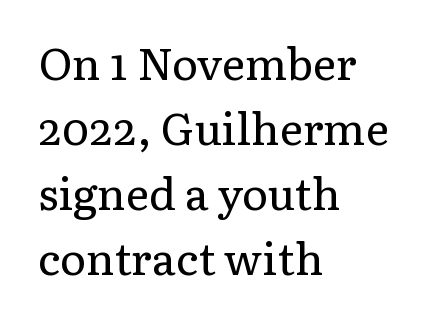
The image shows 44 px regular-weight serif type, upright; set left-aligned, normal line spacing (1.48x), normal letter spacing, not underlined; low stroke contrast and a medium x-height.
